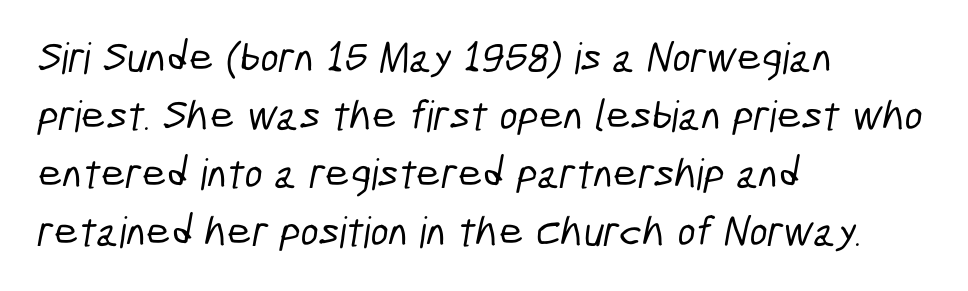
Q: Is the typeface a serif or a sans-serif typeface? A: Sans-serif.
Q: Is the text underlined? A: No.
Q: How is the paragraph aligned? A: Left-aligned.
Q: Is the spacing between letters normal or unusually wide? A: Normal.
Q: Is the spacing between lines tight, normal or loose? A: Normal.
Q: Width (condensed, normal, or wide)? A: Condensed.
Q: Stroke contrast? A: Low.
Q: x-height? A: Medium.
Q: Monospaced? A: No.
